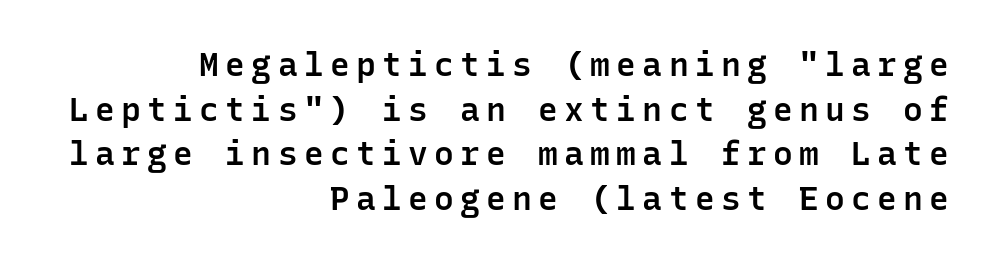
Q: Is the text bold? A: Semi-bold.
Q: Is the text italic (slanted)? A: No, it is upright.
Q: Is the typeface a serif or a sans-serif typeface? A: Sans-serif.
Q: Is the text underlined? A: No.
Q: How is the paragraph aligned? A: Right-aligned.
Q: Is the spacing between lines tight, normal or loose? A: Normal.
Q: Width (condensed, normal, or wide)? A: Normal.
Q: Stroke contrast? A: Low.
Q: x-height? A: Medium.
Q: Monospaced? A: Yes.
